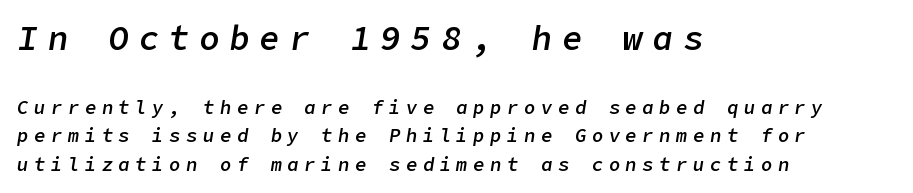
Horizontally, the lines are justified to the leading edge only. Weight check: semibold — heavier than regular, not quite bold. Leading: standard. Quick note: italic. Glance below the letters and you will spot only blank space.
